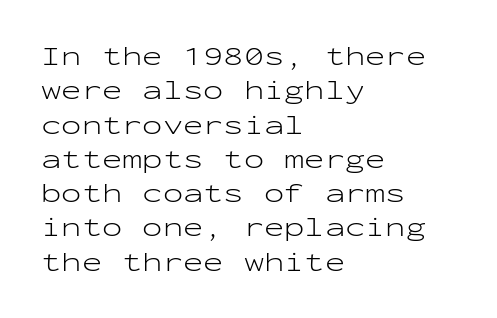
The letterforms sit at book weight or below. Honestly, the letter spacing is just normal — you wouldn't notice it. The type sits square on the baseline with zero lean. Unmarked baselines from the first word to the last. The text block is weighted toward the left margin, trailing off unevenly rightward. The designer left line spacing at the default.
